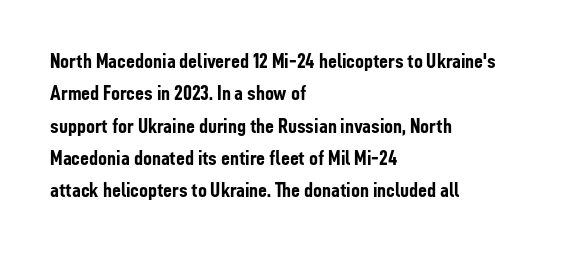
The image shows 22 px bold type, upright; set left-aligned, normal line spacing (1.47x), normal letter spacing, not underlined.
